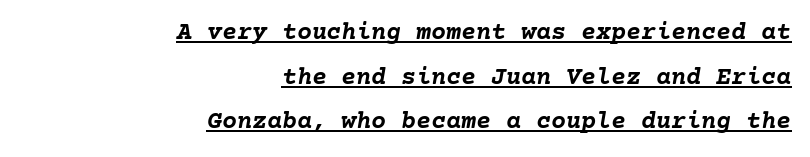
Q: Is the text bold? A: Yes.
Q: Is the text italic (slanted)? A: Yes, it leans right by about 10 degrees.
Q: Is the text underlined? A: Yes.
Q: How is the paragraph aligned? A: Right-aligned.
Q: Is the spacing between letters normal or unusually wide? A: Normal.
